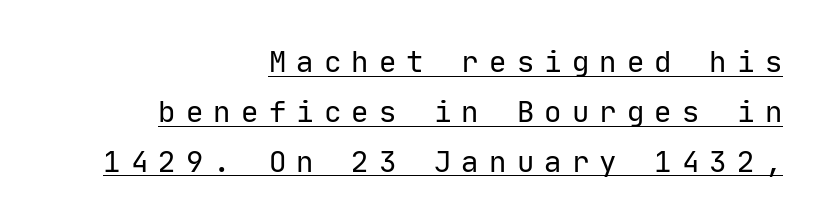
The image shows 29 px regular-weight sans-serif type, upright, monospaced; set right-aligned, line spacing 1.72x, unusually wide letter spacing (+0.35 em), underlined; low stroke contrast and a medium x-height.
